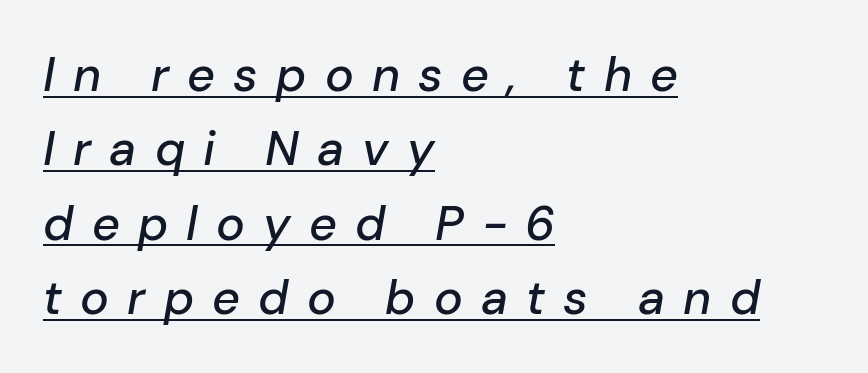
Here the designer chose a conventional face with non-uniform glyph widths. The rendering uses the underline text-decoration. The setting favours the left margin, as ordinary paragraphs usually do. Does the leading feel generous? No, just average. Words appear elongated and porous because spacing is wide.
